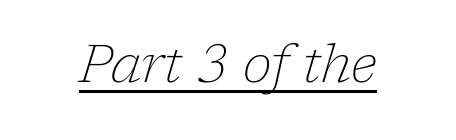
Underline: present. Note: serifs present on the glyphs. This sample uses an oblique cut, with every glyph tilted off the vertical. How are the letters spaced? Ordinarily, with no added tracking.
